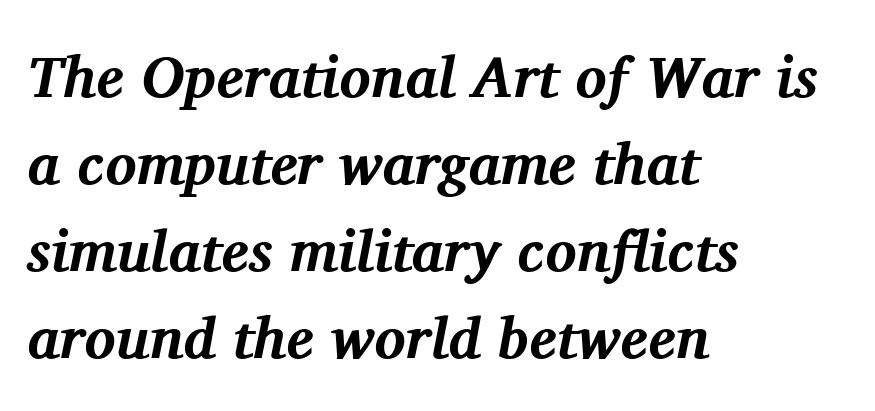
The image shows 58 px bold serif type, italic (leaning right); set left-aligned, normal line spacing (1.5x), normal letter spacing, not underlined; medium stroke contrast and a medium x-height.
